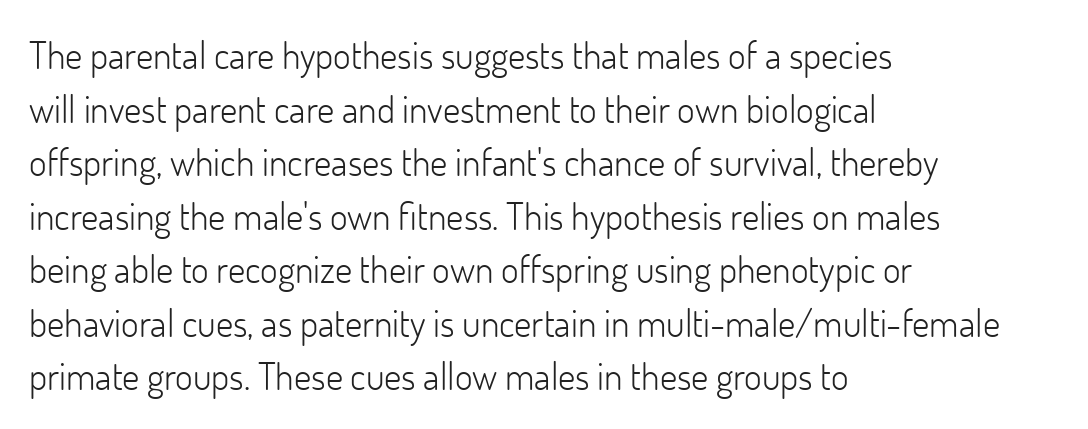
The face used here is rendered with its standard letterfit. The lettering holds an erect, upright posture throughout. This rendering uses left alignment, leaving the right contour irregular. The characters display no serif detailing; their extremities are plain.
